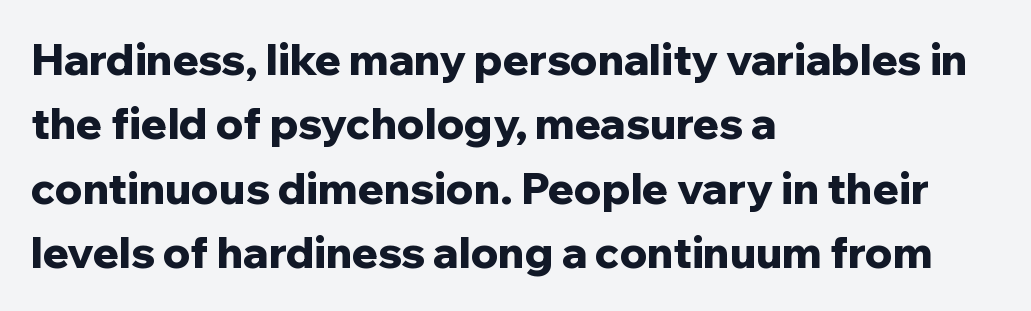
The image shows 43 px bold sans-serif type, upright; set left-aligned, normal line spacing (1.5x), normal letter spacing, not underlined; low stroke contrast and a medium x-height.
